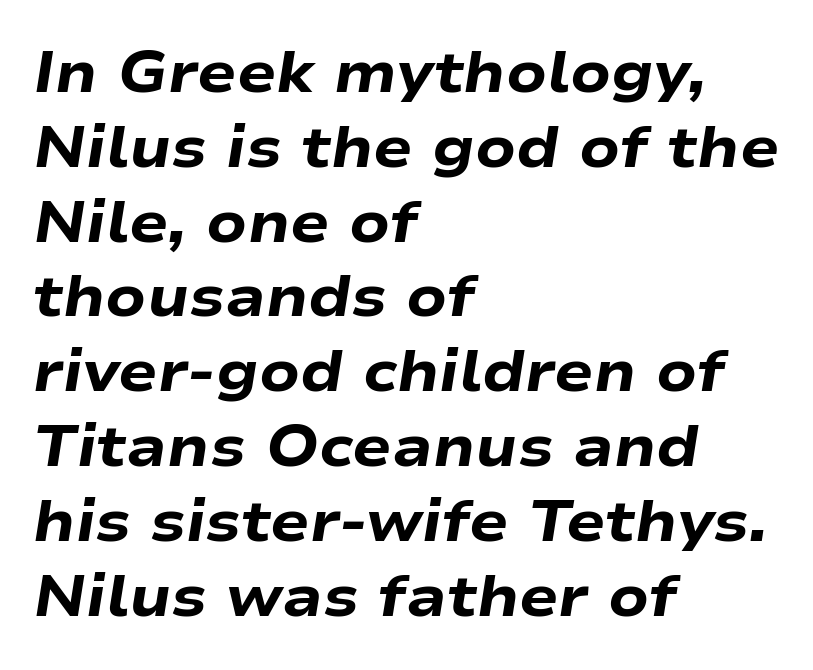
Q: Is the text bold? A: Yes.
Q: Is the text italic (slanted)? A: Yes, it leans right by about 9 degrees.
Q: Is the text underlined? A: No.
Q: How is the paragraph aligned? A: Left-aligned.
Q: Is the spacing between letters normal or unusually wide? A: Normal.
Q: Is the spacing between lines tight, normal or loose? A: Normal.
Q: Width (condensed, normal, or wide)? A: Wide.
Q: Stroke contrast? A: Low.
Q: x-height? A: Medium.
Q: Monospaced? A: No.
